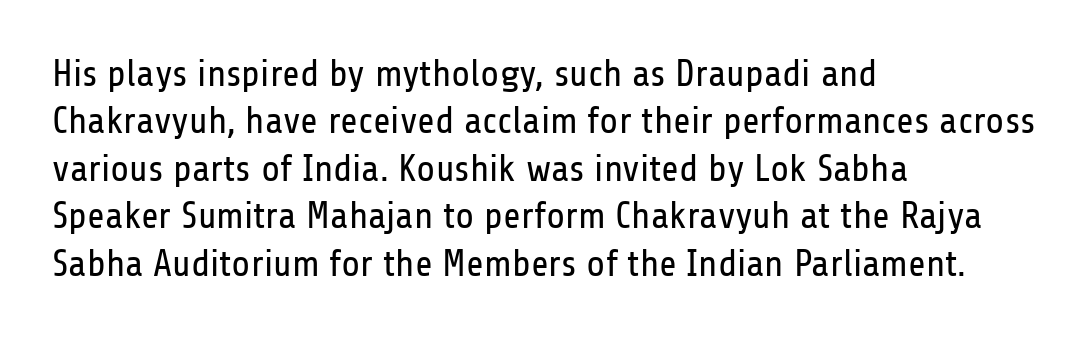
The image shows 38 px regular-weight, condensed sans-serif type, upright; set left-aligned, normal line spacing (1.25x), normal letter spacing, not underlined; low stroke contrast and a medium x-height.
